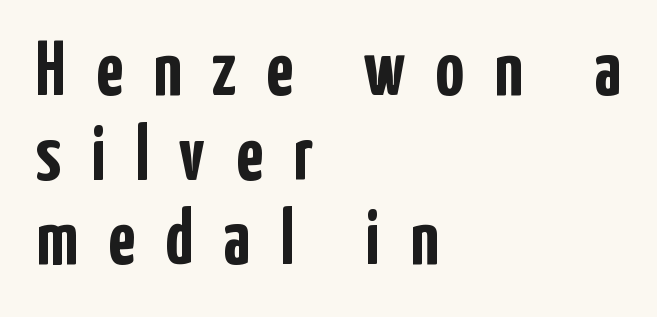
Typesetter's note: full bold, strokes at maximum text heaviness. The glyphs are unaccompanied by any horizontal stroke below them. The rendering anchors every line to the left-hand side. The passage shown is typed in a proportional face where columns would drift. Line spacing here is tight.
